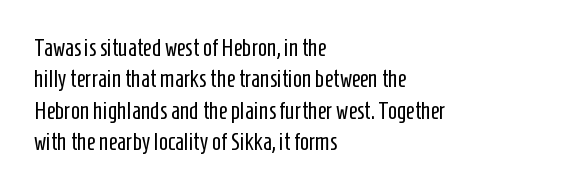
Q: Is the text bold? A: No.
Q: Is the text italic (slanted)? A: No, it is upright.
Q: Is the text underlined? A: No.
Q: How is the paragraph aligned? A: Left-aligned.
Q: Is the spacing between letters normal or unusually wide? A: Normal.
Q: Is the spacing between lines tight, normal or loose? A: Normal.
